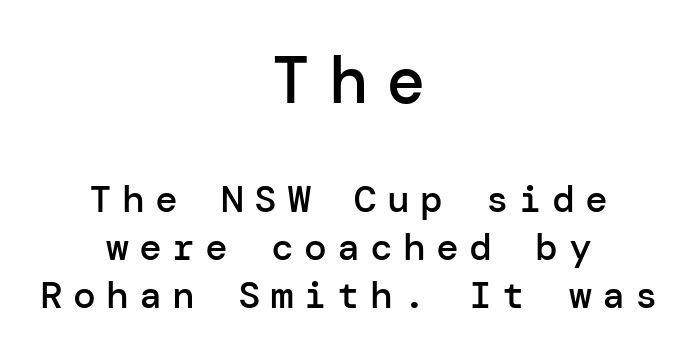
Here the first block reads like a headline and the second like body copy. Typesetter's note: demi weight, one step under bold. Loose tracking; the words dissolve into strings of separated letters. The strip under each line holds only bare page. Interline gaps are of average width in this sample.
